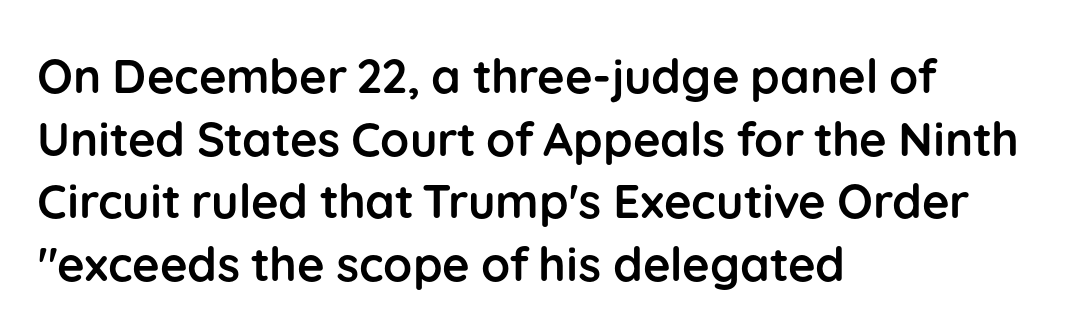
Q: Is the text bold? A: Yes.
Q: Is the text italic (slanted)? A: No, it is upright.
Q: Is the typeface a serif or a sans-serif typeface? A: Sans-serif.
Q: Is the text underlined? A: No.
Q: How is the paragraph aligned? A: Left-aligned.
Q: Is the spacing between letters normal or unusually wide? A: Normal.
Q: Is the spacing between lines tight, normal or loose? A: Normal.
Q: Width (condensed, normal, or wide)? A: Normal.
Q: Stroke contrast? A: Low.
Q: x-height? A: Medium.
Q: Monospaced? A: No.
